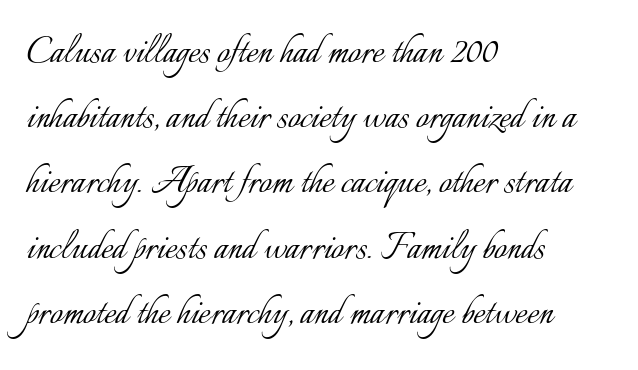
The image shows 45 px light type; set left-aligned, normal line spacing (1.45x), normal letter spacing, not underlined; low stroke contrast and a small x-height.
